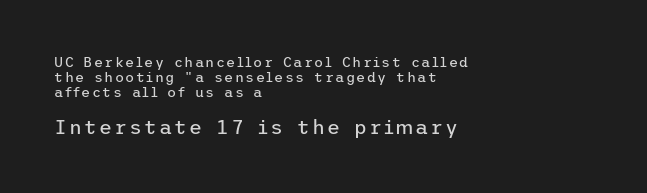
The image shows 20 px text type, upright; set left-aligned, tight line spacing (1.06x), not underlined; the second (bottom) block is 1.43x larger.
